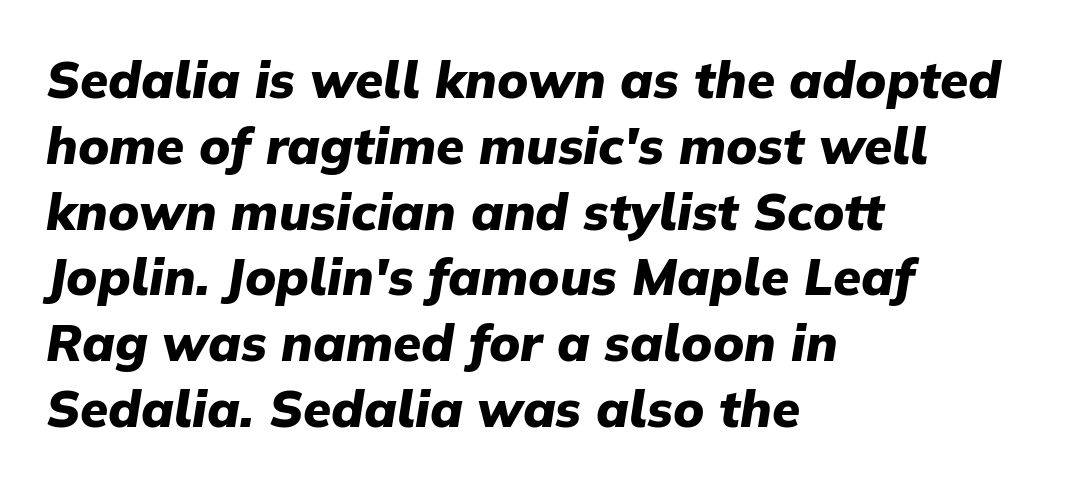
Q: Is the text bold? A: Yes.
Q: Is the text italic (slanted)? A: Yes, it leans right by about 9 degrees.
Q: Is the text underlined? A: No.
Q: How is the paragraph aligned? A: Left-aligned.
Q: Is the spacing between letters normal or unusually wide? A: Normal.
Q: Is the spacing between lines tight, normal or loose? A: Normal.
Q: Width (condensed, normal, or wide)? A: Normal.
Q: Stroke contrast? A: Low.
Q: x-height? A: Medium.
Q: Monospaced? A: No.
